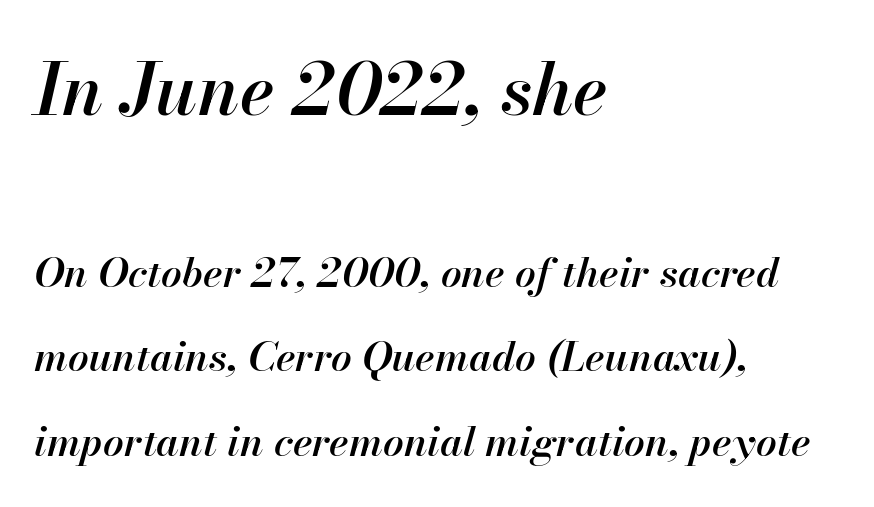
{"italic": "yes", "lean": "right", "slant_degrees": 13, "bold": "semi", "weight": "semibold", "width": "normal", "stroke_contrast": "high", "x_height": "small", "monospaced": "no", "underline": "no", "align": "left", "line_spacing": "loose", "line_spacing_ratio": 2.06, "letter_spacing": "normal", "letter_spacing_em": 0.0, "larger_block": "first", "size_ratio": 1.76, "glyph_px": 72}
